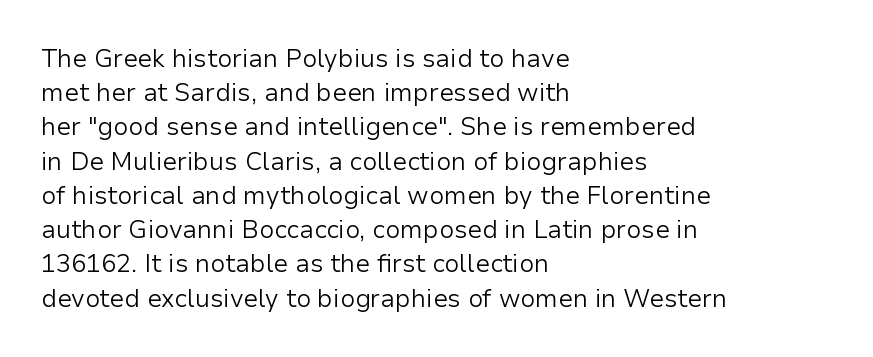
{"italic": "no", "bold": "no", "underline": "no", "align": "left", "line_spacing": "normal", "line_spacing_ratio": 1.37, "letter_spacing": "normal", "letter_spacing_em": 0.0, "glyph_px": 25}
